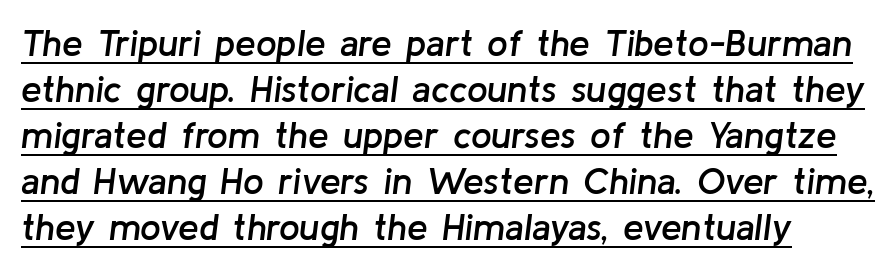
Short note: letters normally spaced. Look at the stroke-to-counter ratio: somewhat heavy, a semibold. Designer's note — italics engaged. Varying glyph widths throughout — classic text-font behaviour. Does a line run under the words? Yes, clearly.
